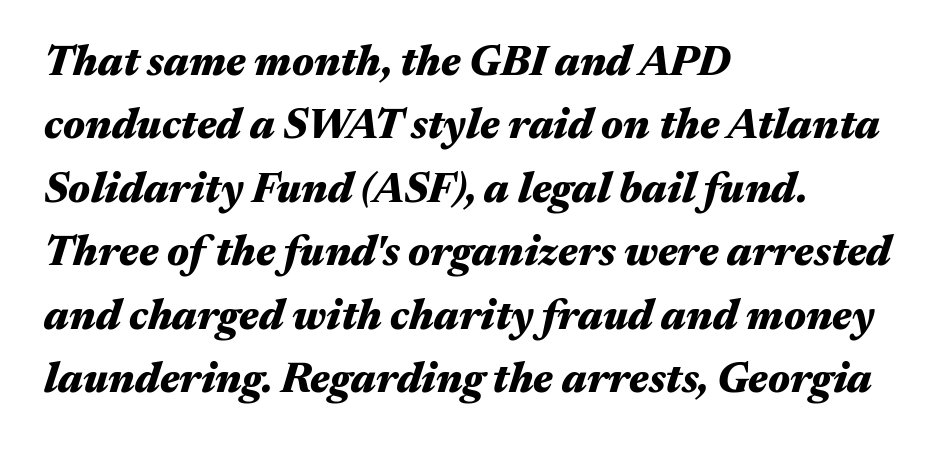
{"italic": "yes", "lean": "right", "slant_degrees": 17, "bold": "yes", "weight": "heavy", "width": "wide", "stroke_contrast": "medium", "x_height": "medium", "monospaced": "no", "underline": "no", "align": "left", "line_spacing": "normal", "line_spacing_ratio": 1.51, "letter_spacing": "normal", "letter_spacing_em": 0.0, "glyph_px": 42}
